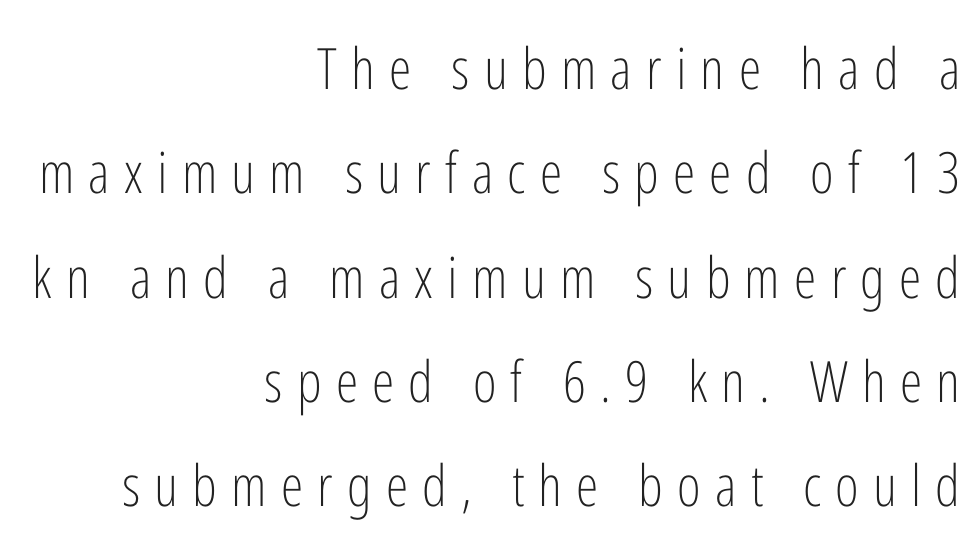
Compared with a typical body face, this is equally light or lighter still. Letterform terminals end flat and unadorned throughout the passage. The letters advance in unequal steps, a hallmark of proportional type. Rule under the text: the space is simply empty. In terms of posture, this sample is upright. Casual observation: everything's shoved over to the right.
